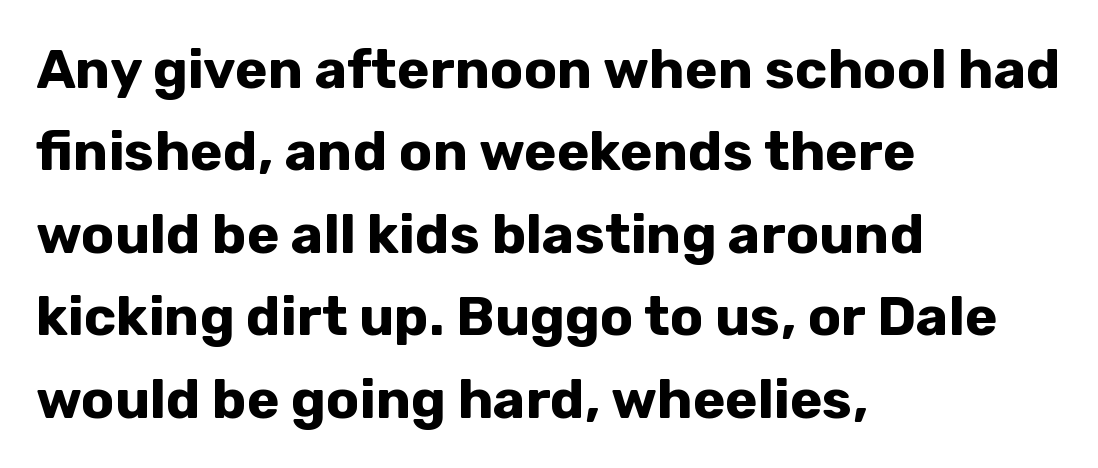
These lines keep a tight, regular rhythm from letter to letter. The face used here is proportionally spaced, like ordinary book or web type. Vertical spacing — default. Letterform terminals end flat and unadorned throughout the passage.
